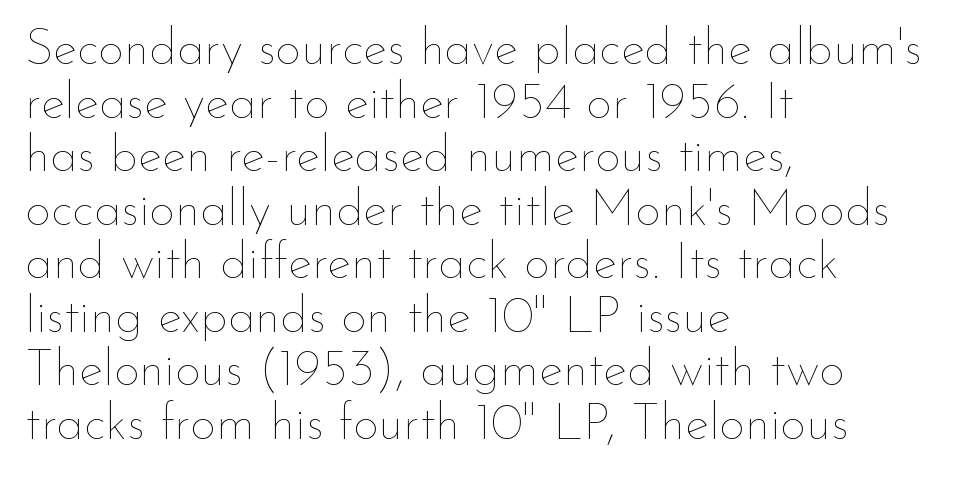
{"italic": "no", "bold": "no", "weight": "thin", "width": "normal", "stroke_contrast": "low", "x_height": "small", "monospaced": "no", "underline": "no", "align": "left", "line_spacing": "tight", "line_spacing_ratio": 1.05, "letter_spacing": "normal", "letter_spacing_em": 0.0, "glyph_px": 51}
